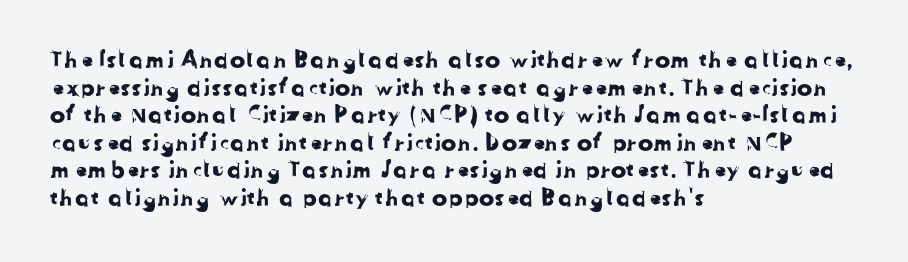
{"underline": "no", "align": "left", "line_spacing_ratio": 1.2, "letter_spacing": "normal", "letter_spacing_em": 0.0, "glyph_px": 23}
